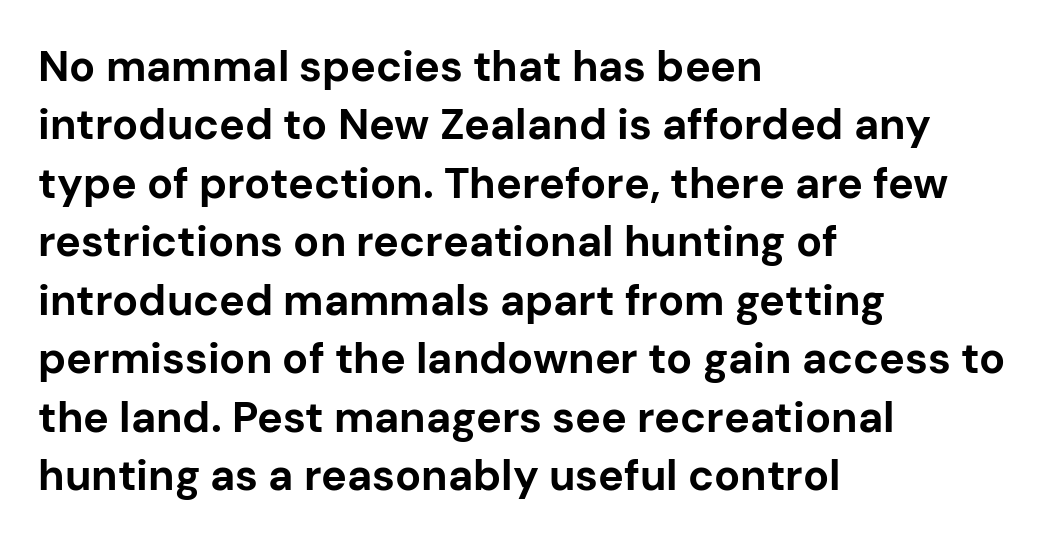
Q: Is the text bold? A: Yes.
Q: Is the text italic (slanted)? A: No, it is upright.
Q: Is the typeface a serif or a sans-serif typeface? A: Sans-serif.
Q: Is the text underlined? A: No.
Q: How is the paragraph aligned? A: Left-aligned.
Q: Is the spacing between letters normal or unusually wide? A: Normal.
Q: Is the spacing between lines tight, normal or loose? A: Normal.
Q: Width (condensed, normal, or wide)? A: Normal.
Q: Stroke contrast? A: Low.
Q: x-height? A: Medium.
Q: Monospaced? A: No.
